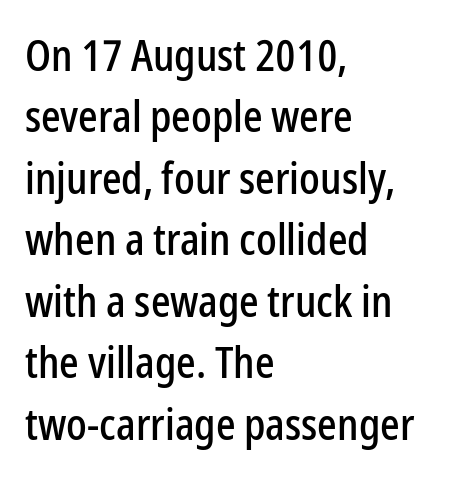
The image shows 43 px condensed sans-serif type, upright; set left-aligned, normal line spacing (1.43x), normal letter spacing, not underlined; low stroke contrast and a medium x-height.
